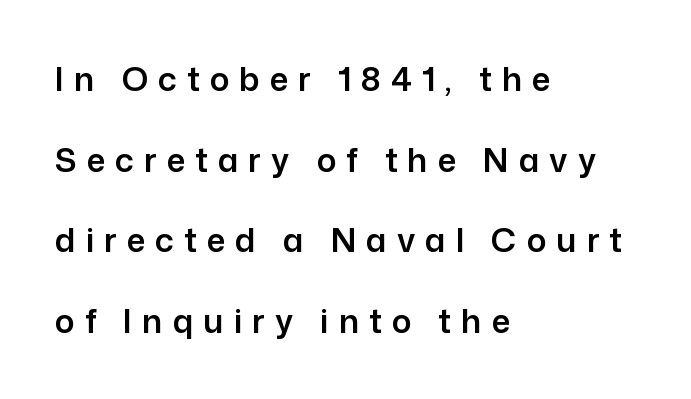
Where is the straight margin? On the left. The line texture is sparse and dotted thanks to wide tracking. Descenders hang freely into open space. The designer went with a sans here, leaving each stem footless. Posture: straight, roman, zero tilt.
